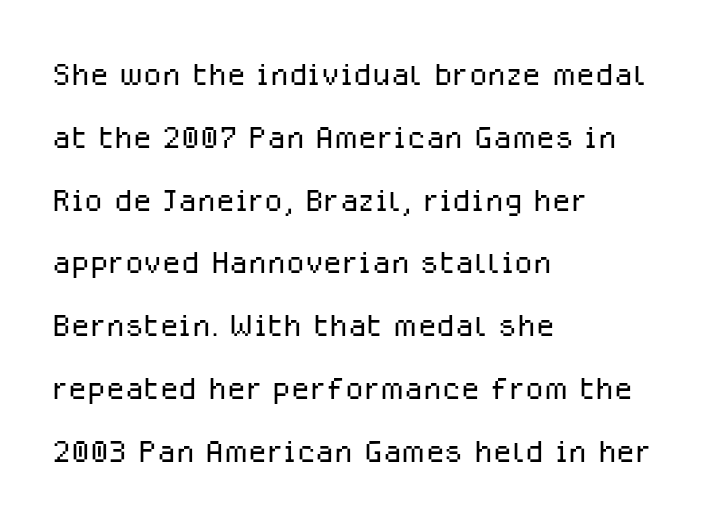
The image shows 43 px light sans-serif type, upright; set left-aligned, normal line spacing (1.46x), normal letter spacing, not underlined; low stroke contrast and a medium x-height.
